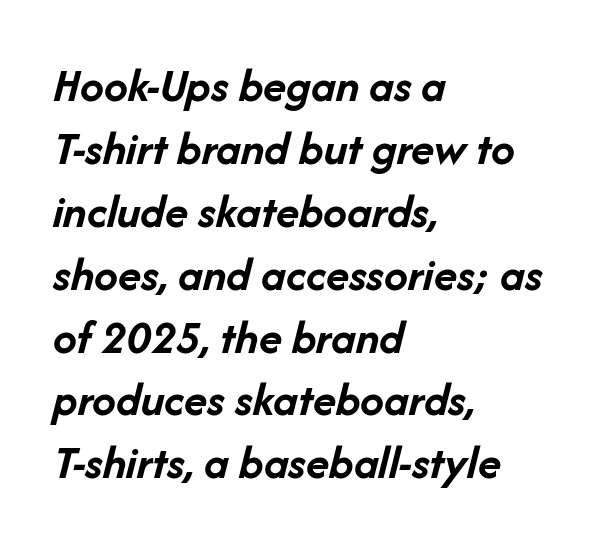
On the weight axis this lands at bold, roughly 700. Type without underlining. Layout note: lines flush left. In terms of letterspacing, this is plain default setting. Reading down the column, the eye jumps a familiar distance to each next line.
